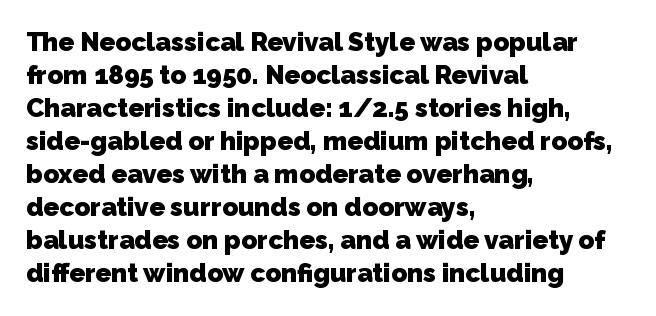
The image shows 26 px bold type; set left-aligned, normal line spacing (1.27x), normal letter spacing, not underlined.
